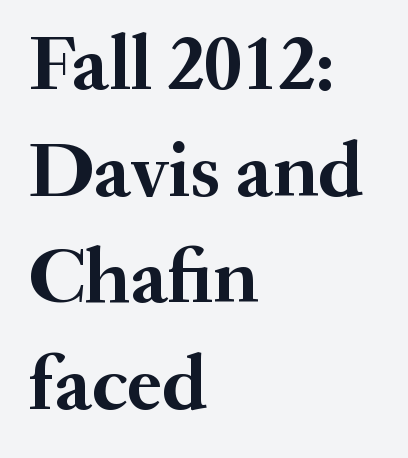
Q: Is the text bold? A: Yes.
Q: Is the text italic (slanted)? A: No, it is upright.
Q: Is the typeface a serif or a sans-serif typeface? A: Serif.
Q: Is the text underlined? A: No.
Q: How is the paragraph aligned? A: Left-aligned.
Q: Is the spacing between letters normal or unusually wide? A: Normal.
Q: Is the spacing between lines tight, normal or loose? A: Normal.
Q: Width (condensed, normal, or wide)? A: Normal.
Q: Stroke contrast? A: Medium.
Q: x-height? A: Small.
Q: Monospaced? A: No.
